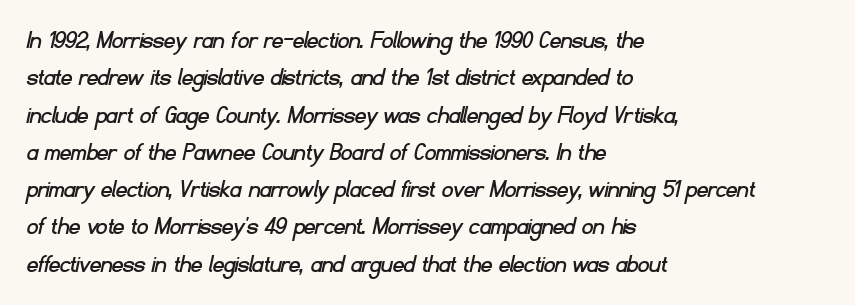
Q: Is the text underlined? A: No.
Q: How is the paragraph aligned? A: Left-aligned.
Q: Is the spacing between letters normal or unusually wide? A: Normal.
Q: Is the spacing between lines tight, normal or loose? A: Normal.
